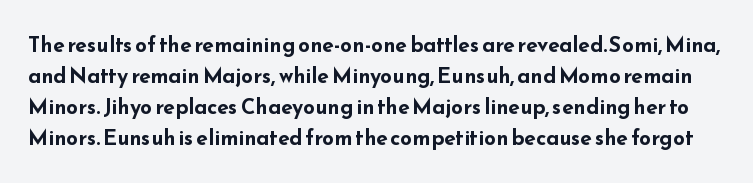
Each row of text sits above clean, open space. Designer's note — italics off, roman on. Letter spacing: default. Honestly, the row spacing looks completely unremarkable. Pretty heavy lettering here — definitely bold.
